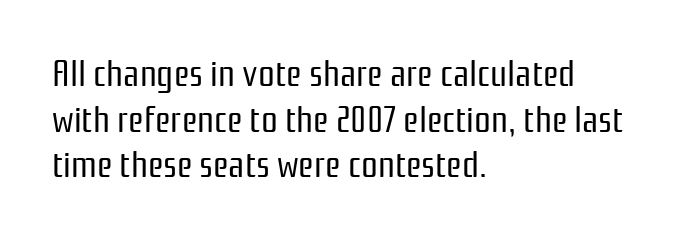
{"serif": "no", "italic": "no", "bold": "no", "weight": "regular", "width": "condensed", "stroke_contrast": "low", "x_height": "medium", "monospaced": "no", "underline": "no", "align": "left", "line_spacing_ratio": 1.23, "letter_spacing": "normal", "letter_spacing_em": 0.0, "glyph_px": 37}
